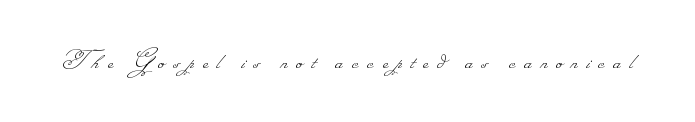
The image shows 28 px thin type; set unusually wide letter spacing (+0.32 em), not underlined; low stroke contrast.
